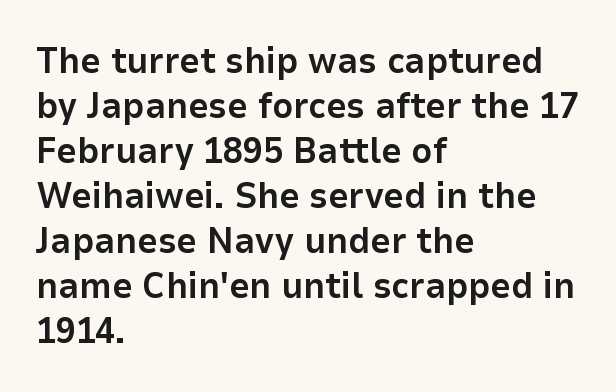
This sample keeps an unexceptional amount of space between lines. The passage is arranged the way most books set body copy — flush left. Compared with typical body copy, the letter spacing here is the same. Descenders hang freely into open space. Strong, thick strokes mark this as bold type.
